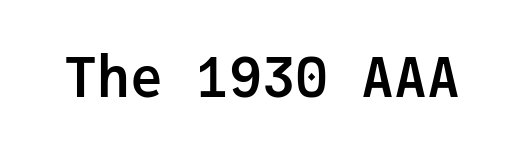
The image shows 55 px semibold sans-serif type, upright, monospaced; set normal letter spacing, not underlined; low stroke contrast and a medium x-height.
